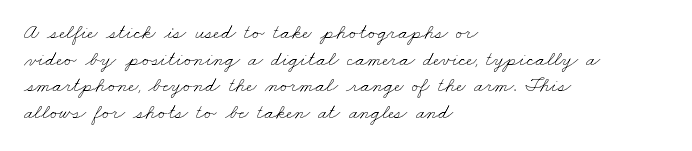
These lines are set flush left with a ragged right edge. How are the letters spaced? Ordinarily, with no added tracking. Each stroke keeps to a modest, everyday thickness or less. The line-height multiplier appears to be the usual default. Descender tails drop into unmarked territory.
